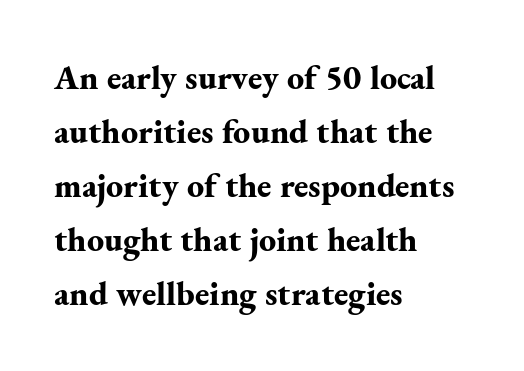
The image shows 34 px bold serif type, upright; set left-aligned, normal line spacing (1.59x), normal letter spacing, not underlined; medium stroke contrast and a small x-height.
